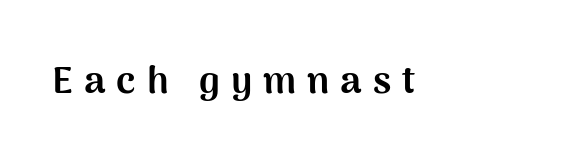
The image shows 38 px bold sans-serif type, upright; set unusually wide letter spacing (+0.29 em), not underlined; medium stroke contrast and a medium x-height.
